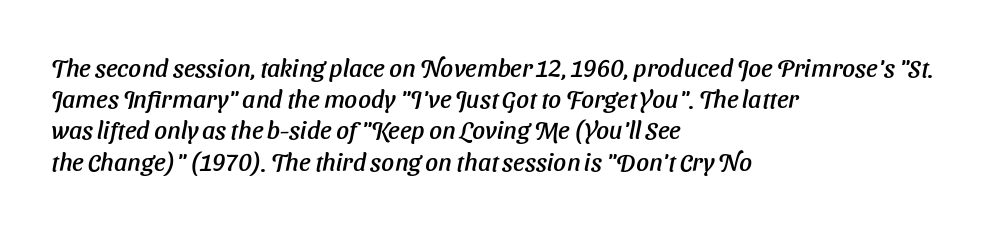
{"italic": "yes", "lean": "right", "slant_degrees": 11, "underline": "no", "align": "left", "line_spacing": "normal", "line_spacing_ratio": 1.25, "letter_spacing": "normal", "letter_spacing_em": 0.0, "glyph_px": 25}
